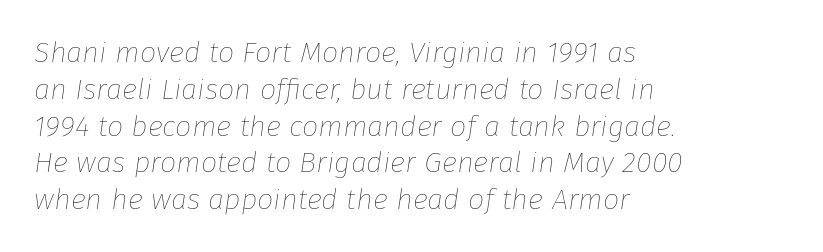
Q: Is the text bold? A: No.
Q: Is the text italic (slanted)? A: Yes, it leans right by about 8 degrees.
Q: Is the text underlined? A: No.
Q: How is the paragraph aligned? A: Left-aligned.
Q: Is the spacing between letters normal or unusually wide? A: Normal.
Q: Is the spacing between lines tight, normal or loose? A: Normal.
Q: Width (condensed, normal, or wide)? A: Normal.
Q: Stroke contrast? A: Low.
Q: x-height? A: Medium.
Q: Monospaced? A: No.
